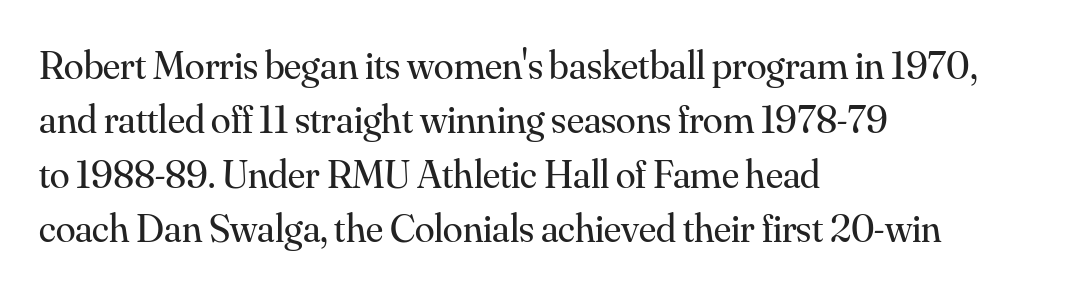
The image shows 40 px regular-weight serif type, upright; set left-aligned, normal line spacing (1.36x), normal letter spacing, not underlined; medium stroke contrast and a small x-height.
